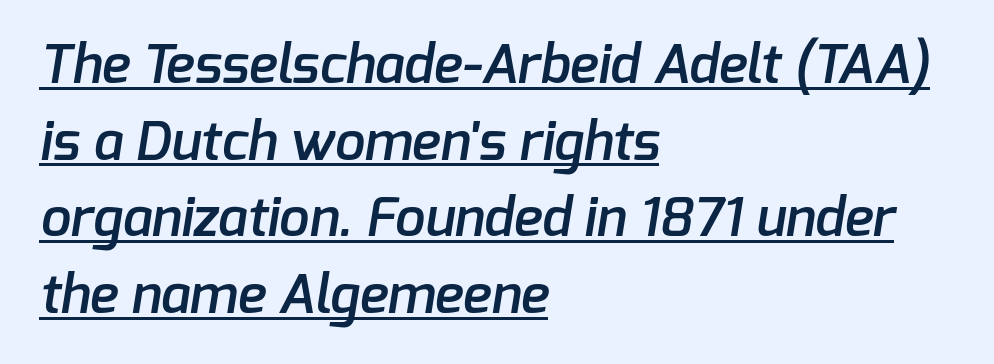
The image shows 54 px semibold sans-serif type; set left-aligned, normal line spacing (1.42x), normal letter spacing, underlined; low stroke contrast and a medium x-height.
